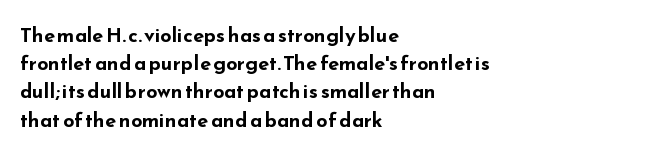
{"italic": "no", "bold": "yes", "underline": "no", "align": "left", "line_spacing": "normal", "line_spacing_ratio": 1.41, "letter_spacing": "normal", "letter_spacing_em": 0.0, "glyph_px": 20}
